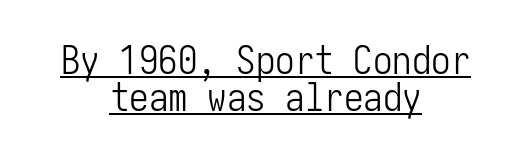
The image shows 39 px light, condensed sans-serif type, upright; set centered, tight line spacing (0.96x), normal letter spacing, underlined; low stroke contrast and a medium x-height.
